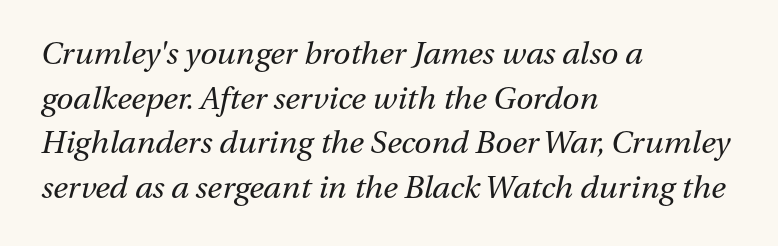
{"italic": "yes", "lean": "right", "slant_degrees": 13, "bold": "no", "weight": "regular", "width": "normal", "stroke_contrast": "medium", "x_height": "medium", "monospaced": "no", "underline": "no", "align": "left", "line_spacing": "normal", "line_spacing_ratio": 1.44, "letter_spacing": "normal", "letter_spacing_em": 0.0, "glyph_px": 31}
